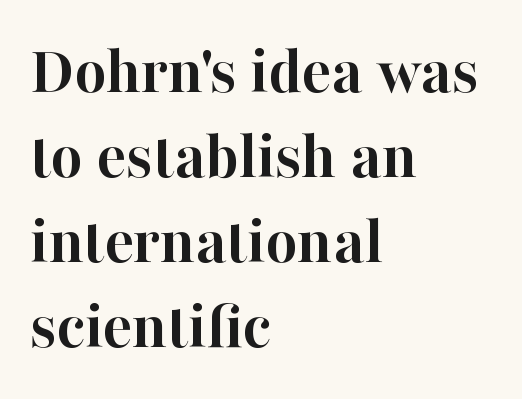
{"serif": "yes", "italic": "no", "bold": "yes", "weight": "semibold", "width": "normal", "stroke_contrast": "high", "x_height": "medium", "monospaced": "no", "underline": "no", "align": "left", "line_spacing_ratio": 1.23, "letter_spacing": "normal", "letter_spacing_em": 0.0, "glyph_px": 69}
